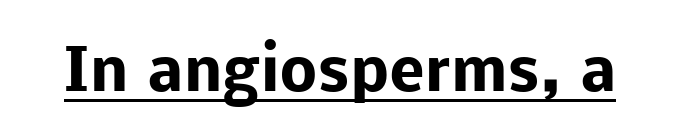
The sample's only ornament is a line tracing under the words. The type sits square on the baseline with zero lean. The designer went with a sans here, leaving each stem footless. Here the glyphs are tracked normally, forming tight word shapes. Summary of weight: heavy, a full bold.
